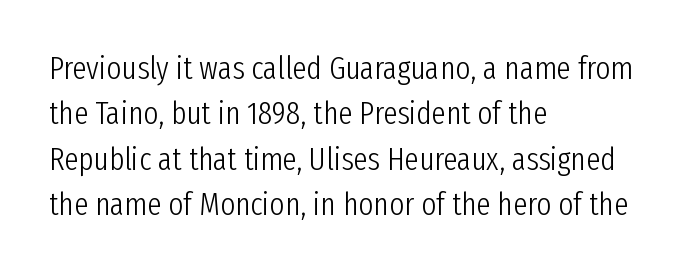
{"serif": "no", "italic": "no", "bold": "no", "weight": "light", "width": "condensed", "stroke_contrast": "low", "x_height": "medium", "monospaced": "no", "underline": "no", "align": "left", "line_spacing": "normal", "line_spacing_ratio": 1.42, "letter_spacing": "normal", "letter_spacing_em": 0.0, "glyph_px": 32}
